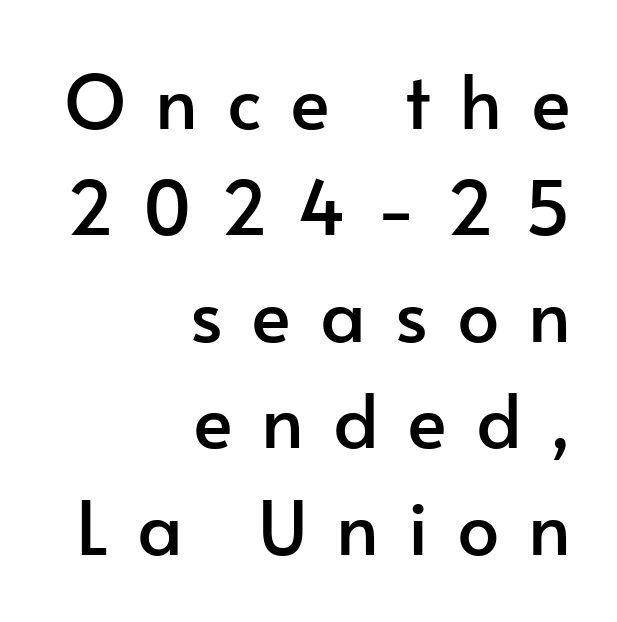
Q: Is the text italic (slanted)? A: No, it is upright.
Q: Is the typeface a serif or a sans-serif typeface? A: Sans-serif.
Q: Is the text underlined? A: No.
Q: How is the paragraph aligned? A: Right-aligned.
Q: Is the spacing between letters normal or unusually wide? A: Unusually wide.
Q: Is the spacing between lines tight, normal or loose? A: Normal.
Q: Width (condensed, normal, or wide)? A: Normal.
Q: Stroke contrast? A: Low.
Q: x-height? A: Small.
Q: Monospaced? A: No.
